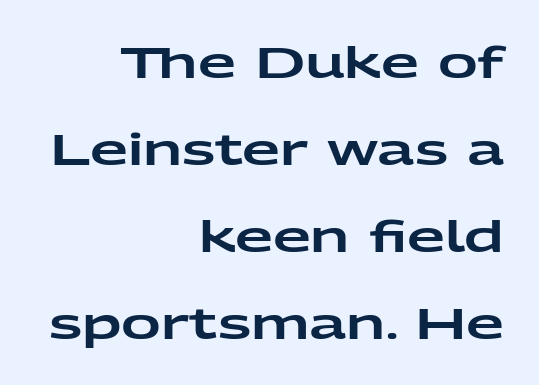
{"serif": "no", "italic": "no", "width": "wide", "stroke_contrast": "low", "x_height": "medium", "monospaced": "no", "underline": "no", "align": "right", "line_spacing": "loose", "line_spacing_ratio": 1.98, "letter_spacing": "normal", "letter_spacing_em": 0.0, "glyph_px": 44}
